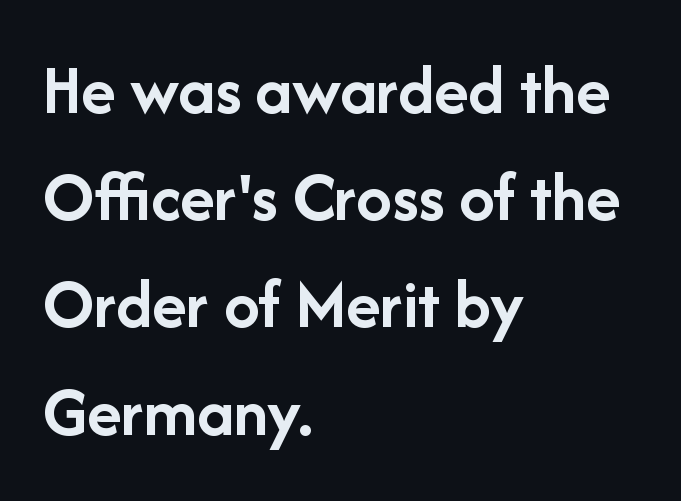
Underline: absent. The type is set solid horizontally, with unmodified tracking. Typesetter's note: full bold, strokes at maximum text heaviness. Alignment: flush left. Quick note: not italic, upright.
